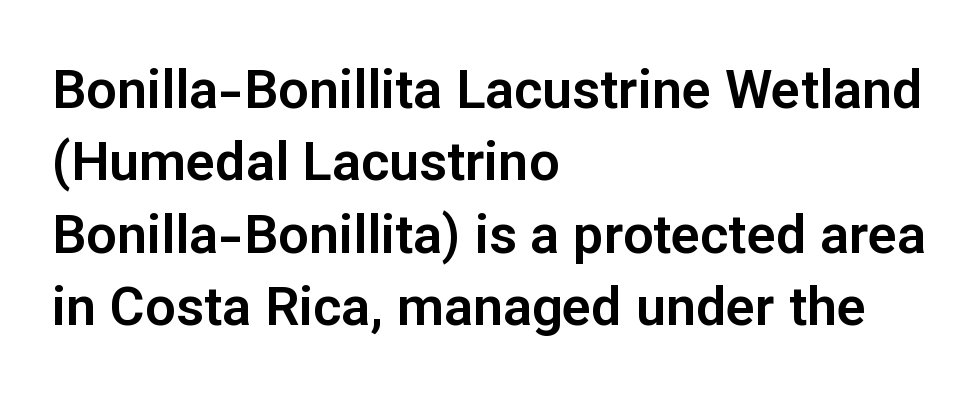
The rag falls on the right side of this text block. Words float on clear page, feet unadorned. Observe the ordinary spacing: letters are neighbours, not strangers. Interline gaps are of average width in this sample. The text was rendered using a sans face with plain stroke endings.
